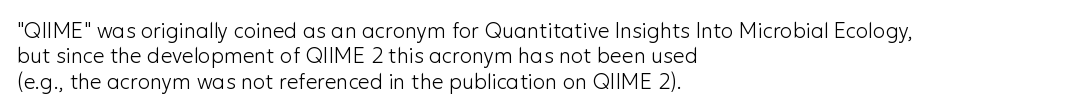
Q: Is the text bold? A: No.
Q: Is the text italic (slanted)? A: No, it is upright.
Q: Is the text underlined? A: No.
Q: How is the paragraph aligned? A: Left-aligned.
Q: Is the spacing between letters normal or unusually wide? A: Normal.
